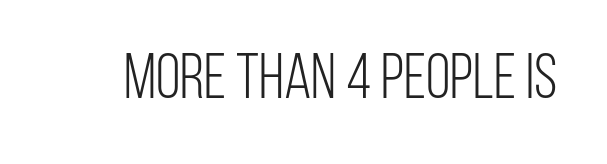
{"serif": "no", "italic": "no", "bold": "no", "weight": "light", "width": "condensed", "stroke_contrast": "low", "x_height": "large", "monospaced": "no", "underline": "no", "letter_spacing": "normal", "letter_spacing_em": 0.0, "glyph_px": 63}
